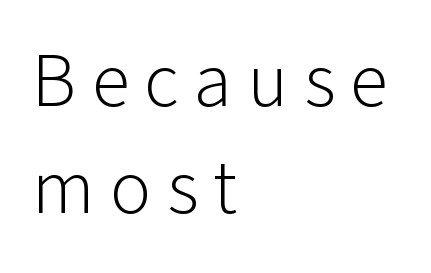
The image shows 77 px light sans-serif type, upright; set left-aligned, normal line spacing (1.39x), unusually wide letter spacing (+0.2 em), not underlined; low stroke contrast and a medium x-height.
